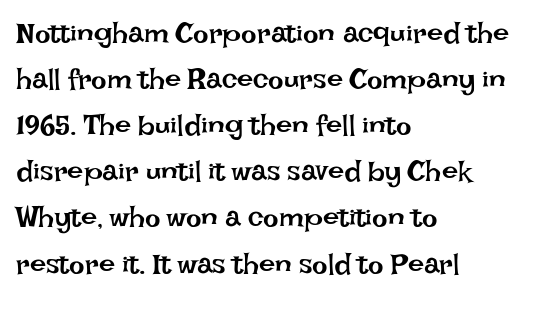
{"italic": "no", "bold": "no", "weight": "regular", "width": "normal", "stroke_contrast": "low", "x_height": "large", "monospaced": "no", "underline": "no", "align": "left", "line_spacing": "normal", "line_spacing_ratio": 1.59, "letter_spacing": "normal", "letter_spacing_em": 0.0, "glyph_px": 29}
